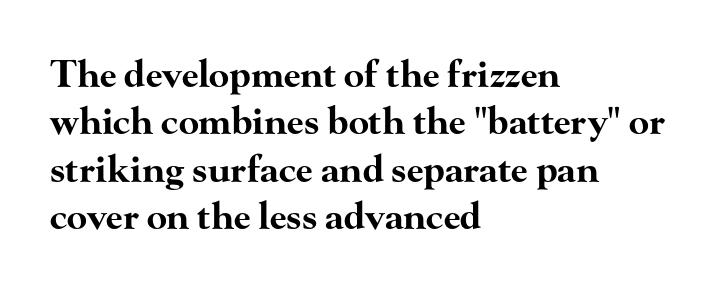
The image shows 37 px bold, wide serif type, upright; set left-aligned, normal line spacing (1.28x), normal letter spacing, not underlined; high stroke contrast and a small x-height.
